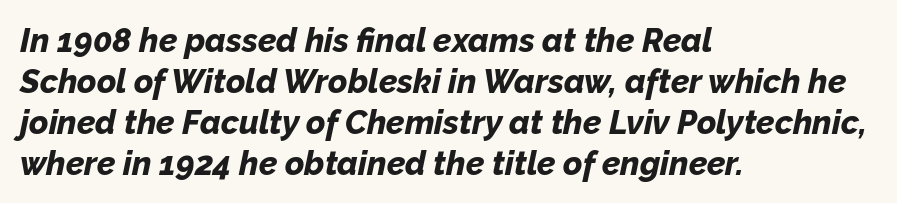
Alignment: flush left. These lines are rendered in a variable-pitch font. What weight is shown? A full bold with thick strokes. In terms of posture, this sample is oblique. Descender tails drop into unmarked territory. The gaps between neighbouring characters are ordinary and unremarkable.
